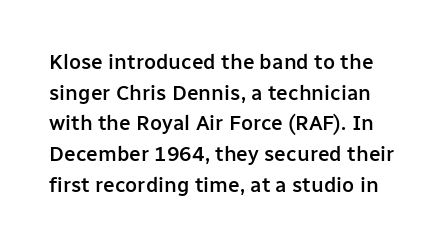
Q: Is the text bold? A: Semi-bold.
Q: Is the text italic (slanted)? A: No, it is upright.
Q: Is the text underlined? A: No.
Q: Is the spacing between letters normal or unusually wide? A: Normal.
Q: Is the spacing between lines tight, normal or loose? A: Normal.
